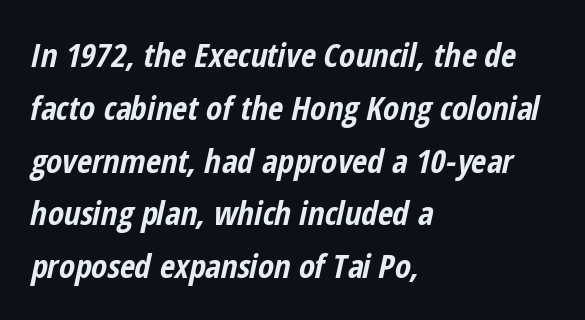
The words here are not underlined. The passage shown has conventional tracking throughout. Leading matches the norm, producing a regular column. These lines stack with their left ends in a neat column. Is this a fixed-width face? No — the glyphs have proportional, varying widths.
